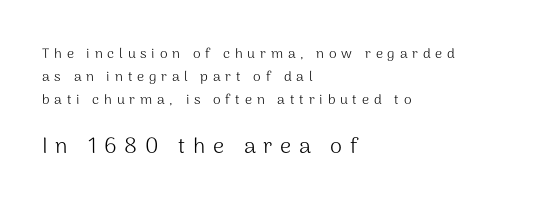
Scale increases going downward across the two blocks. Glance below the letters and you will spot only blank space. Short and long lines alike share a common starting point at left. The line texture is sparse and dotted thanks to wide tracking. Ink coverage per letter is moderate at most. When letters stand straight like this, we call the style roman or upright.
